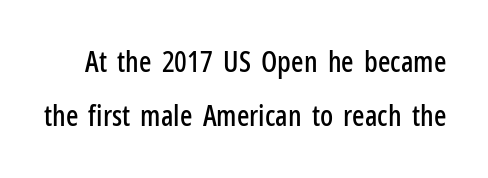
Q: Is the text italic (slanted)? A: No, it is upright.
Q: Is the typeface a serif or a sans-serif typeface? A: Sans-serif.
Q: Is the text underlined? A: No.
Q: Is the spacing between letters normal or unusually wide? A: Normal.
Q: Width (condensed, normal, or wide)? A: Condensed.
Q: Stroke contrast? A: Low.
Q: x-height? A: Medium.
Q: Monospaced? A: No.
